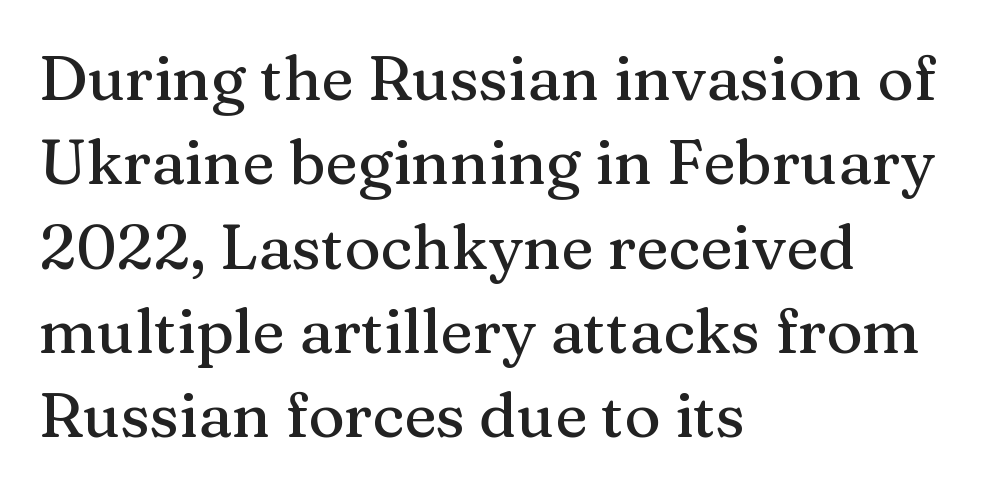
Q: Is the text italic (slanted)? A: No, it is upright.
Q: Is the typeface a serif or a sans-serif typeface? A: Serif.
Q: Is the text underlined? A: No.
Q: How is the paragraph aligned? A: Left-aligned.
Q: Is the spacing between letters normal or unusually wide? A: Normal.
Q: Is the spacing between lines tight, normal or loose? A: Normal.
Q: Width (condensed, normal, or wide)? A: Normal.
Q: Stroke contrast? A: Medium.
Q: x-height? A: Medium.
Q: Monospaced? A: No.
